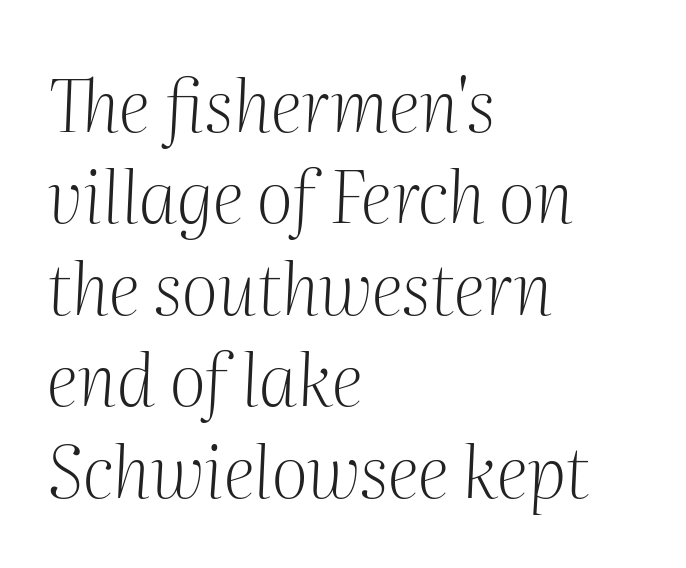
Q: Is the text bold? A: No.
Q: Is the text italic (slanted)? A: Yes, it leans right by about 2 degrees.
Q: Is the typeface a serif or a sans-serif typeface? A: Serif.
Q: Is the text underlined? A: No.
Q: How is the paragraph aligned? A: Left-aligned.
Q: Is the spacing between letters normal or unusually wide? A: Normal.
Q: Is the spacing between lines tight, normal or loose? A: Normal.
Q: Width (condensed, normal, or wide)? A: Normal.
Q: Stroke contrast? A: Medium.
Q: x-height? A: Medium.
Q: Monospaced? A: No.
